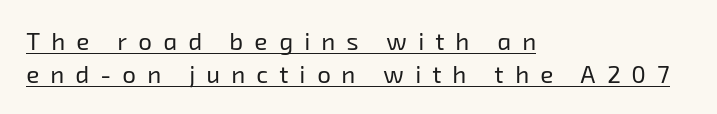
Q: Is the text bold? A: No.
Q: Is the text underlined? A: Yes.
Q: How is the paragraph aligned? A: Left-aligned.
Q: Is the spacing between letters normal or unusually wide? A: Unusually wide.
Q: Is the spacing between lines tight, normal or loose? A: Normal.
